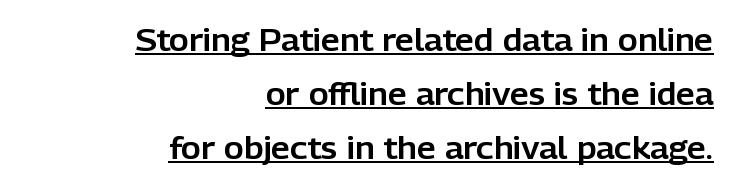
The face used here is a sans, in the tradition of grotesques and geometrics. Notice how a bar underscores the lettering throughout. Nothing unusual about the tracking: characters are spaced as the font intends. Think of a printed novel: that variable character pitch is what you see here. One-word summary of the alignment: right. Posture: straight, roman, zero tilt.
